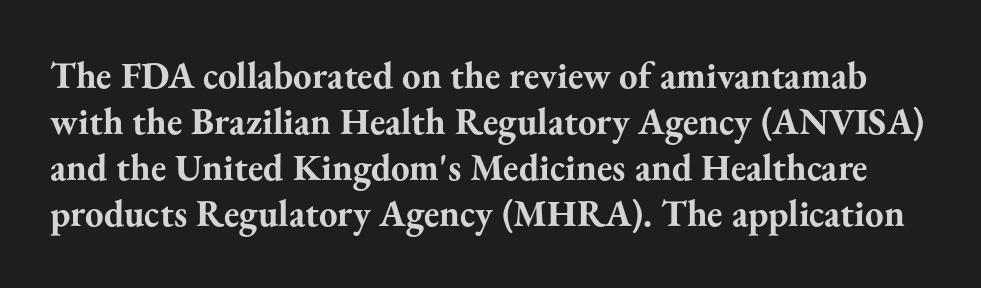
The face used here is proportionally spaced, like ordinary book or web type. The characters display serif detailing at their extremities. Honestly, the letter spacing is just normal — you wouldn't notice it. The rendering uses a bold face; every stroke is thick and dark.
